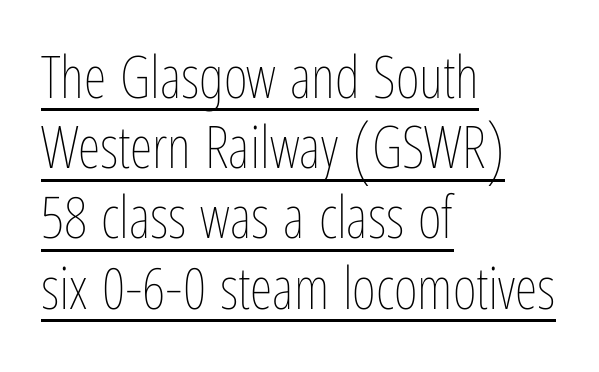
{"italic": "no", "bold": "no", "weight": "thin", "width": "condensed", "stroke_contrast": "low", "x_height": "medium", "monospaced": "no", "underline": "yes", "align": "left", "line_spacing_ratio": 1.21, "letter_spacing": "normal", "letter_spacing_em": 0.0, "glyph_px": 58}
